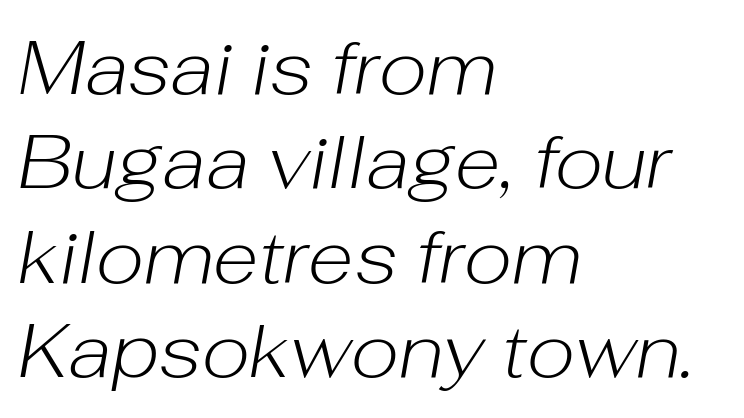
{"italic": "yes", "lean": "right", "slant_degrees": 10, "bold": "no", "weight": "light", "width": "normal", "stroke_contrast": "low", "x_height": "medium", "monospaced": "no", "underline": "no", "align": "left", "line_spacing": "normal", "line_spacing_ratio": 1.26, "letter_spacing": "normal", "letter_spacing_em": 0.0, "glyph_px": 75}
